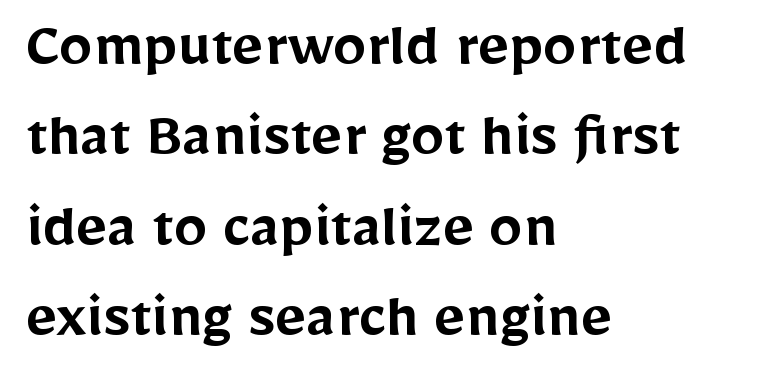
The image shows 67 px semibold sans-serif type, upright; set left-aligned, normal line spacing (1.35x), normal letter spacing, not underlined; low stroke contrast and a medium x-height.
